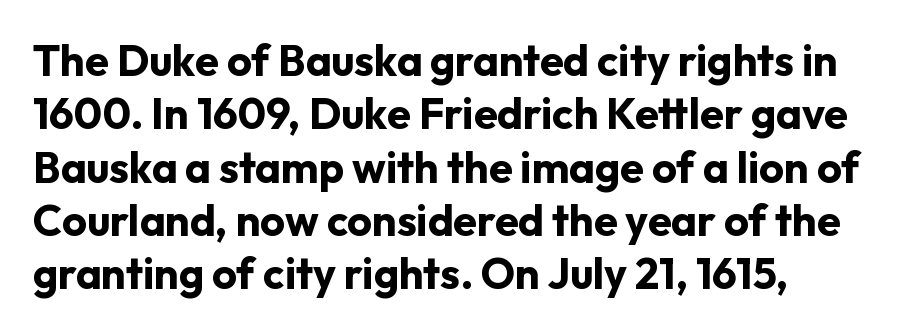
The characters display no serif detailing; their extremities are plain. No italicization has been applied; the sample stays upright. Heavy-handed strokes throughout: this text is bold. The face used here is proportionally spaced, like ordinary book or web type. Anything drawn beneath the words? Only blank space.
